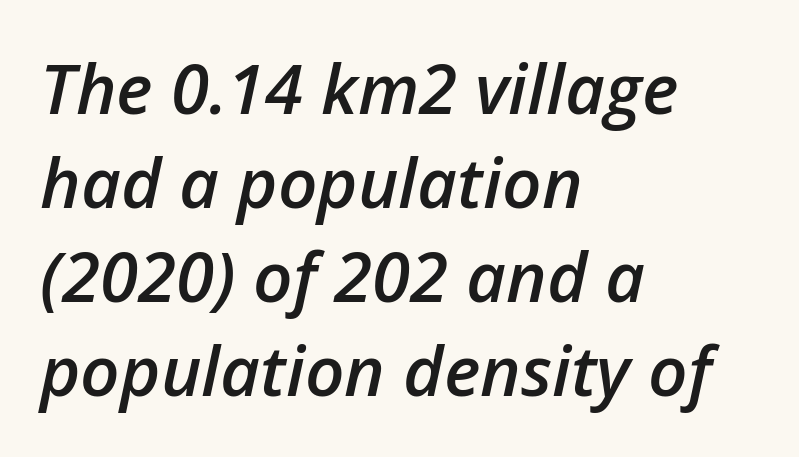
The ragged edge is on the right, which tells us the setting is flush left. The vertical gap from one line to the next is medium. Is the type bold? Partly — it's a semibold, heavier than regular but not fully bold. Spacing between characters is what you'd get straight out of the box.
